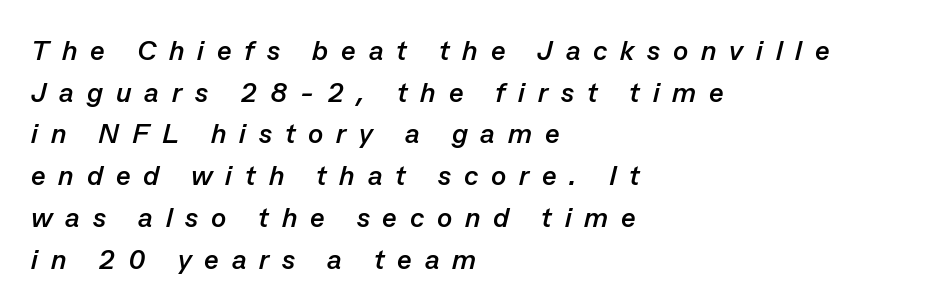
Q: Is the text bold? A: Yes.
Q: Is the text italic (slanted)? A: Yes, it leans right by about 13 degrees.
Q: Is the text underlined? A: No.
Q: How is the paragraph aligned? A: Left-aligned.
Q: Is the spacing between letters normal or unusually wide? A: Unusually wide.
Q: Is the spacing between lines tight, normal or loose? A: Normal.
Q: Width (condensed, normal, or wide)? A: Normal.
Q: Stroke contrast? A: Low.
Q: x-height? A: Medium.
Q: Monospaced? A: No.
